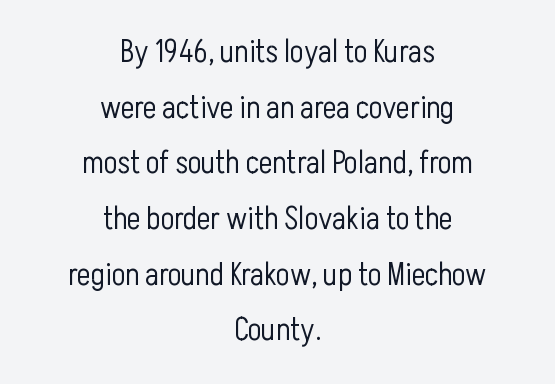
The image shows 32 px light, condensed sans-serif type, upright; set centered, line spacing 1.74x, normal letter spacing, not underlined; low stroke contrast and a medium x-height.
